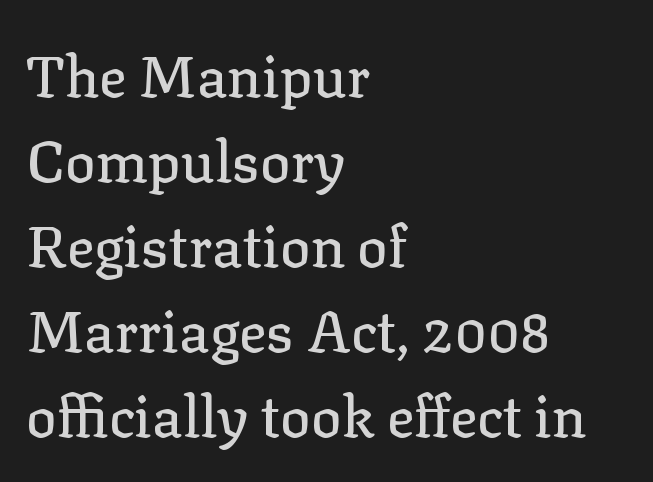
Q: Is the text italic (slanted)? A: No, it is upright.
Q: Is the typeface a serif or a sans-serif typeface? A: Serif.
Q: Is the text underlined? A: No.
Q: How is the paragraph aligned? A: Left-aligned.
Q: Is the spacing between letters normal or unusually wide? A: Normal.
Q: Is the spacing between lines tight, normal or loose? A: Normal.
Q: Width (condensed, normal, or wide)? A: Normal.
Q: Stroke contrast? A: Low.
Q: x-height? A: Medium.
Q: Monospaced? A: No.
